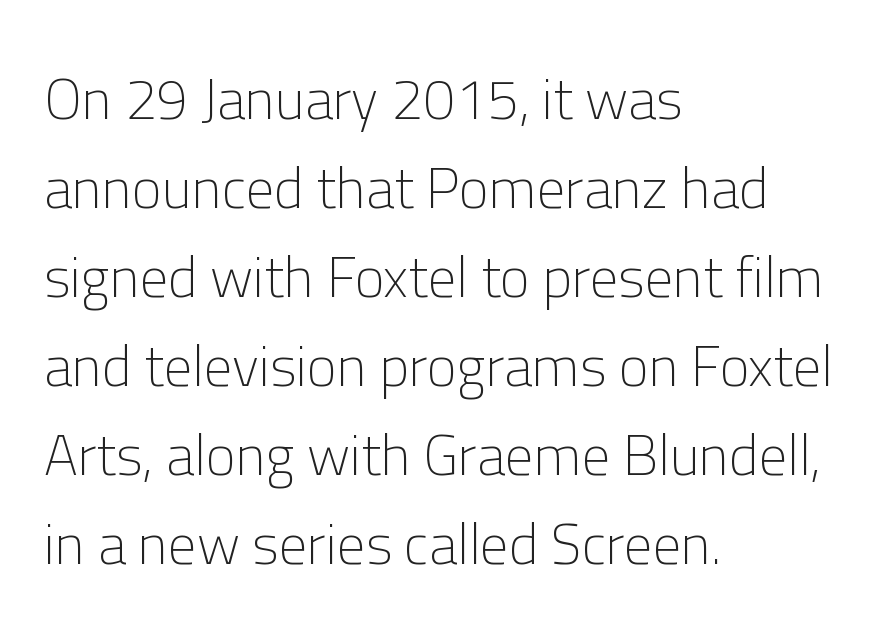
The passage shown is typed in a proportional face where columns would drift. Grotesque or geometric, the face here clearly has no serifs. In CSS terms this would be text-align: left. Words appear dense and cohesive because spacing is normal.
